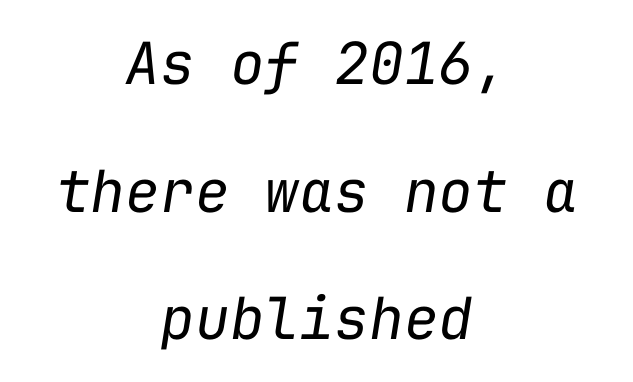
{"italic": "yes", "lean": "right", "slant_degrees": 9, "bold": "no", "weight": "regular", "width": "normal", "stroke_contrast": "low", "x_height": "medium", "monospaced": "yes", "underline": "no", "align": "center", "line_spacing": "loose", "line_spacing_ratio": 2.2, "letter_spacing": "normal", "letter_spacing_em": 0.0, "glyph_px": 58}
